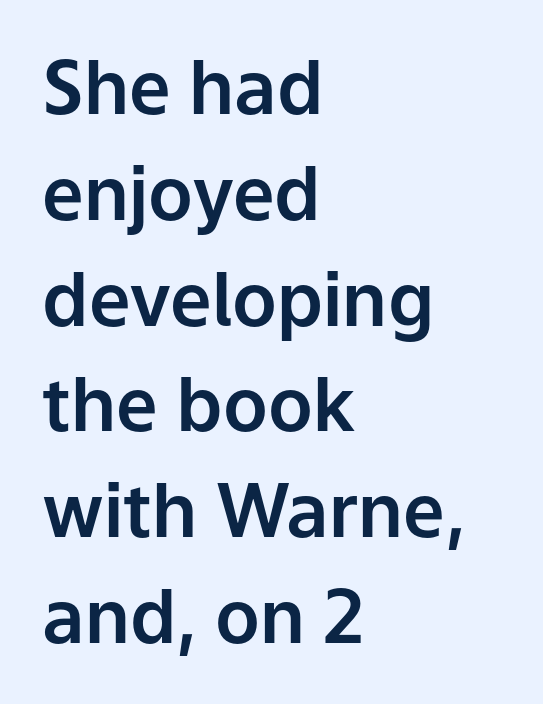
The image shows 74 px sans-serif type, upright; set left-aligned, normal line spacing (1.43x), normal letter spacing, not underlined; low stroke contrast and a medium x-height.
